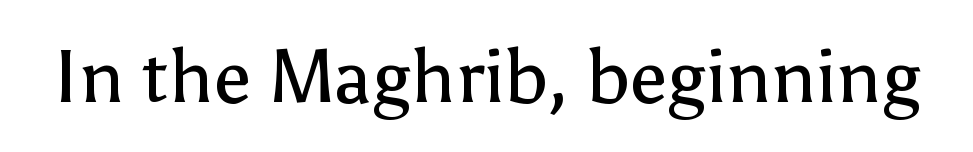
The image shows 75 px regular-weight sans-serif type, upright; set normal letter spacing, not underlined; low stroke contrast and a medium x-height.
